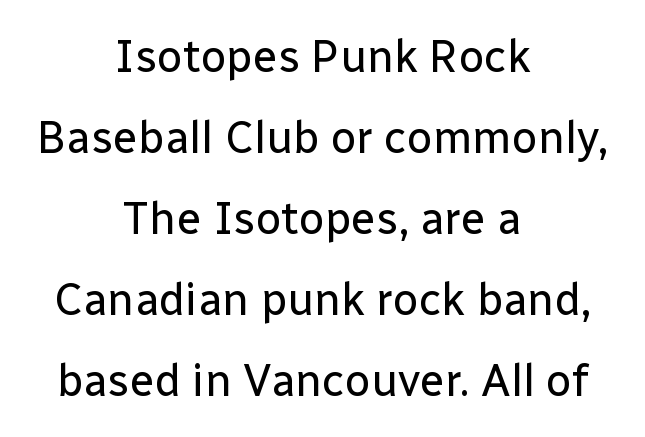
The image shows 45 px regular-weight sans-serif type, upright; set centered, line spacing 1.8x, normal letter spacing, not underlined; low stroke contrast and a medium x-height.
